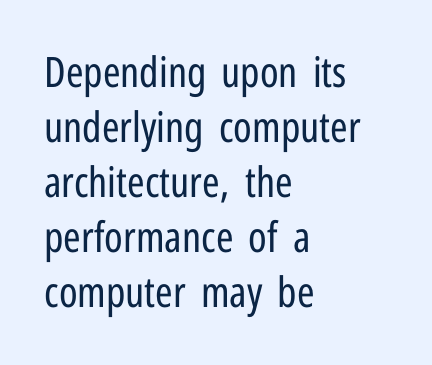
Q: Is the text bold? A: No.
Q: Is the text italic (slanted)? A: No, it is upright.
Q: Is the typeface a serif or a sans-serif typeface? A: Sans-serif.
Q: Is the text underlined? A: No.
Q: How is the paragraph aligned? A: Left-aligned.
Q: Is the spacing between letters normal or unusually wide? A: Normal.
Q: Is the spacing between lines tight, normal or loose? A: Normal.
Q: Width (condensed, normal, or wide)? A: Condensed.
Q: Stroke contrast? A: Low.
Q: x-height? A: Medium.
Q: Monospaced? A: No.
